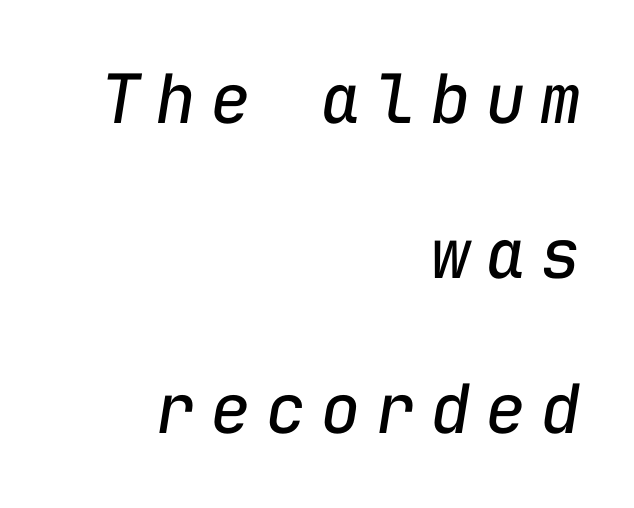
The image shows 68 px regular-weight type, italic (leaning right), monospaced; set right-aligned, loose line spacing (2.28x), unusually wide letter spacing (+0.21 em), not underlined; low stroke contrast and a medium x-height.
